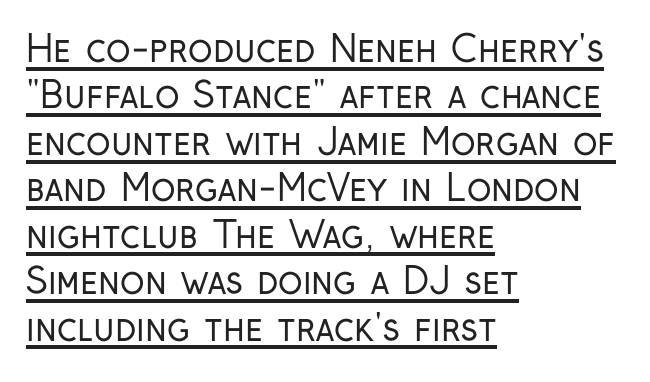
{"serif": "no", "italic": "no", "bold": "no", "weight": "regular", "width": "condensed", "stroke_contrast": "low", "x_height": "medium", "monospaced": "no", "underline": "yes", "align": "left", "line_spacing": "normal", "line_spacing_ratio": 1.29, "letter_spacing": "normal", "letter_spacing_em": 0.0, "glyph_px": 36}
